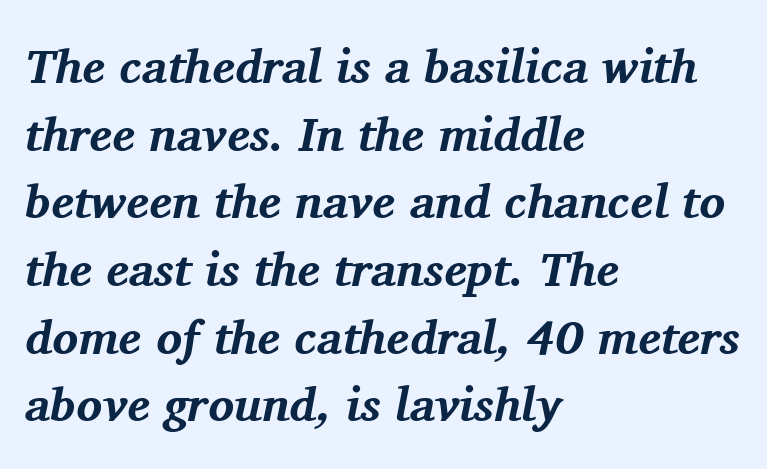
The image shows 48 px bold serif type, italic (leaning right); set left-aligned, normal line spacing (1.41x), normal letter spacing, not underlined; medium stroke contrast and a medium x-height.
